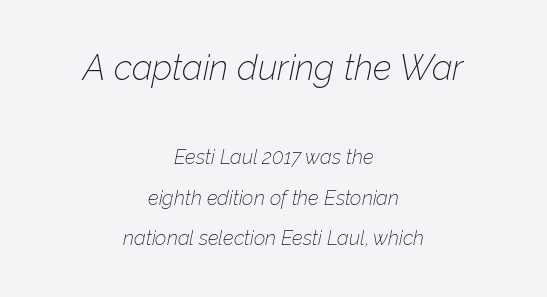
{"italic": "yes", "lean": "right", "slant_degrees": 12, "bold": "no", "weight": "thin", "width": "normal", "stroke_contrast": "low", "x_height": "medium", "monospaced": "no", "underline": "no", "align": "center", "line_spacing": "loose", "line_spacing_ratio": 2.01, "letter_spacing": "normal", "letter_spacing_em": 0.0, "larger_block": "first", "size_ratio": 1.75, "glyph_px": 35}
